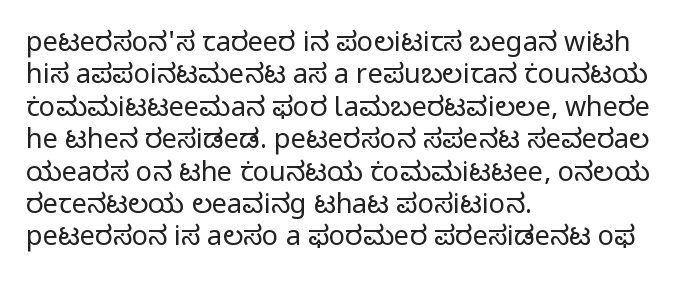
The image shows 27 px text type, upright; set left-aligned, line spacing 1.2x, normal letter spacing, not underlined.
